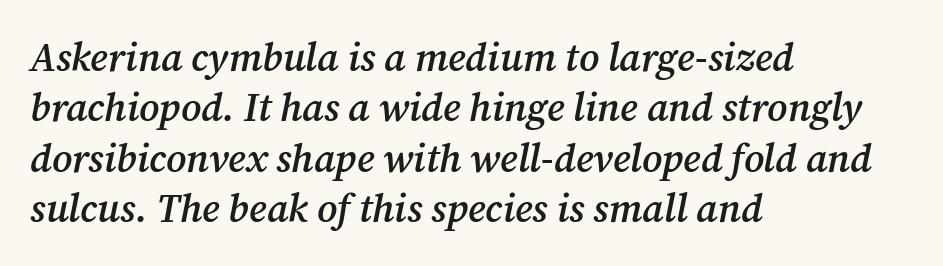
The image shows 39 px semibold serif type, italic (leaning right); set left-aligned, normal line spacing (1.29x), normal letter spacing, not underlined; medium stroke contrast and a medium x-height.
